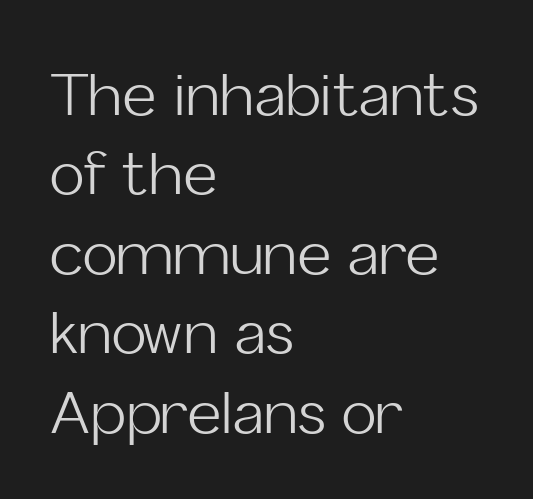
The image shows 58 px light sans-serif type, upright; set left-aligned, normal line spacing (1.37x), normal letter spacing, not underlined; low stroke contrast and a medium x-height.
